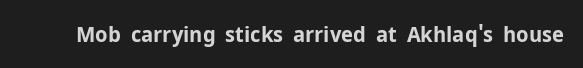
The image shows 22 px bold type, upright; set normal letter spacing, not underlined.
